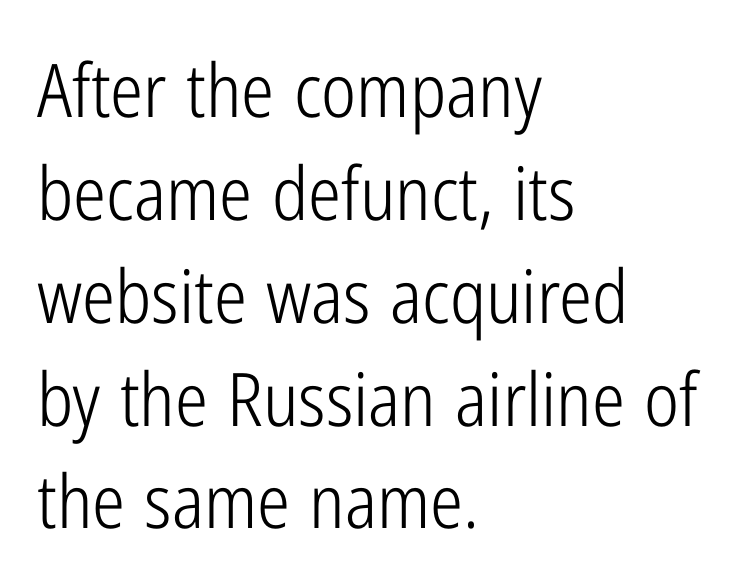
Q: Is the text bold? A: No.
Q: Is the text italic (slanted)? A: No, it is upright.
Q: Is the typeface a serif or a sans-serif typeface? A: Sans-serif.
Q: Is the text underlined? A: No.
Q: How is the paragraph aligned? A: Left-aligned.
Q: Is the spacing between letters normal or unusually wide? A: Normal.
Q: Is the spacing between lines tight, normal or loose? A: Normal.
Q: Width (condensed, normal, or wide)? A: Condensed.
Q: Stroke contrast? A: Low.
Q: x-height? A: Medium.
Q: Monospaced? A: No.
